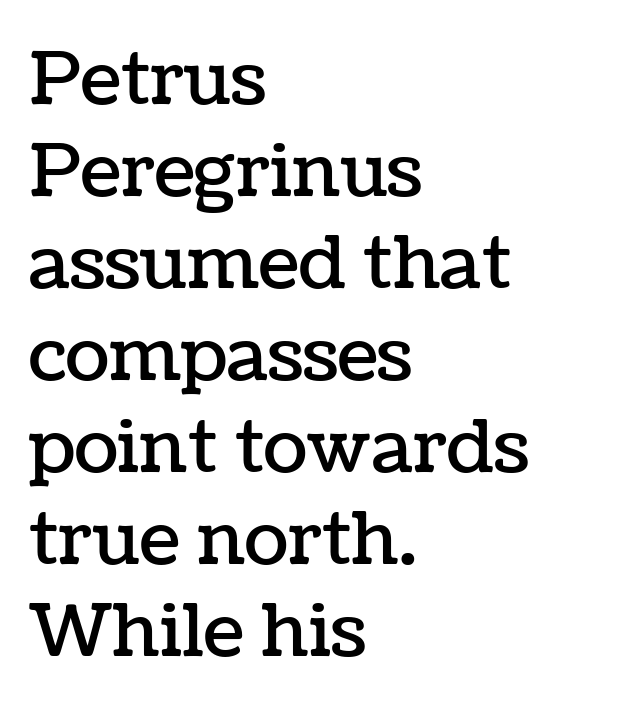
The image shows 73 px text type, upright; set left-aligned, normal line spacing (1.26x), normal letter spacing, not underlined; low stroke contrast and a medium x-height.
